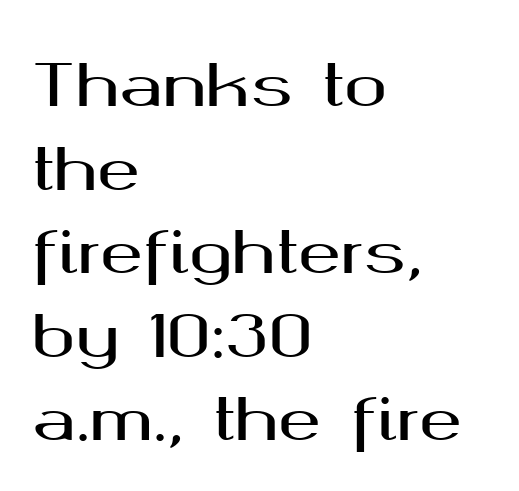
Q: Is the text italic (slanted)? A: No, it is upright.
Q: Is the typeface a serif or a sans-serif typeface? A: Sans-serif.
Q: Is the text underlined? A: No.
Q: How is the paragraph aligned? A: Left-aligned.
Q: Is the spacing between letters normal or unusually wide? A: Normal.
Q: Is the spacing between lines tight, normal or loose? A: Normal.
Q: Width (condensed, normal, or wide)? A: Wide.
Q: Stroke contrast? A: Medium.
Q: x-height? A: Medium.
Q: Monospaced? A: No.
